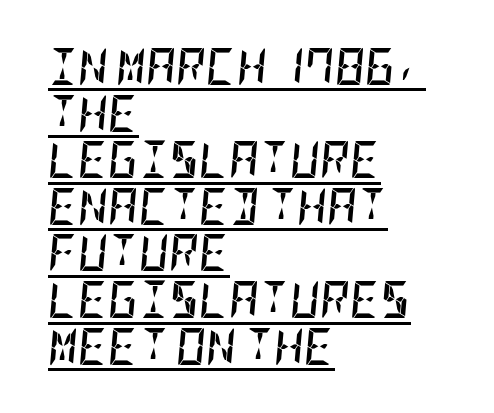
A typesetter would mark this as italic. Compared with typical body copy, the letter spacing here is the same. Teacher's note: observe the even left margin — that is flush-left alignment. Check the space under the baseline: a stroke is drawn there.
